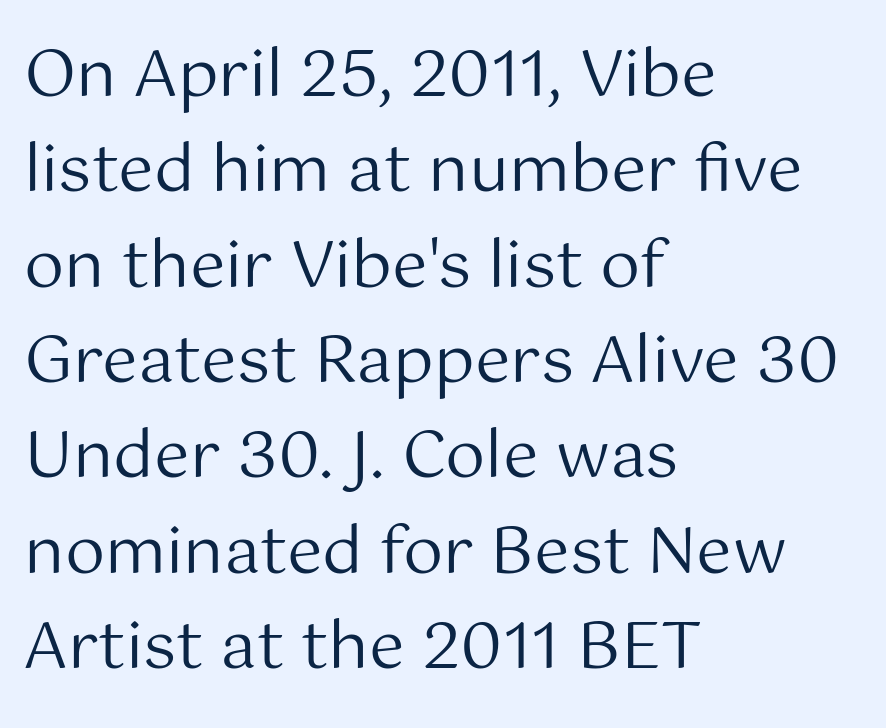
The image shows 64 px regular-weight sans-serif type, upright; set left-aligned, normal line spacing (1.49x), normal letter spacing, not underlined; medium stroke contrast and a medium x-height.
